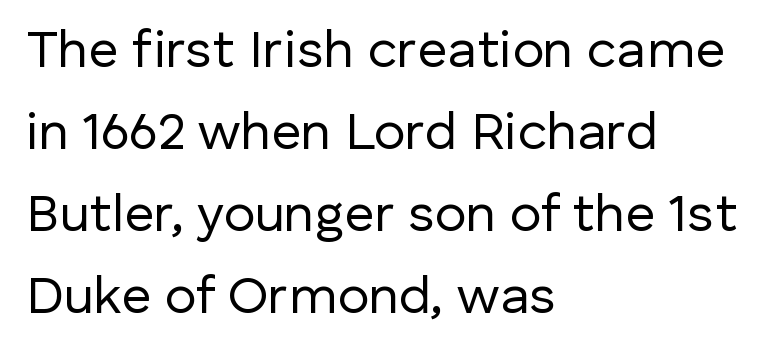
The image shows 53 px regular-weight sans-serif type, upright; set left-aligned, normal line spacing (1.55x), normal letter spacing, not underlined; low stroke contrast and a medium x-height.
